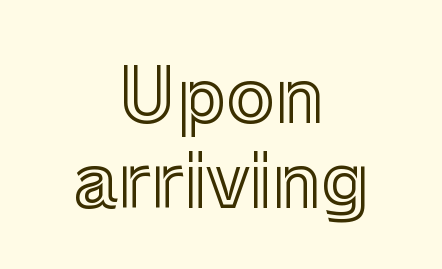
The image shows 73 px text type, upright; set centered, line spacing 1.17x, normal letter spacing, not underlined; a medium x-height.
